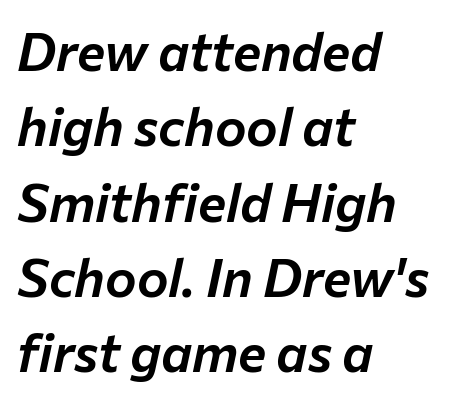
The image shows 53 px text type, italic (leaning right); set left-aligned, normal line spacing (1.42x), normal letter spacing, not underlined; low stroke contrast and a medium x-height.
